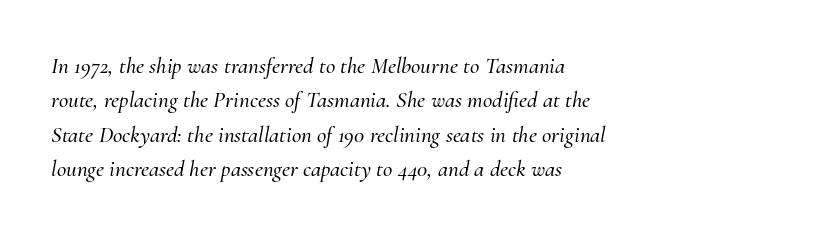
{"italic": "yes", "lean": "right", "slant_degrees": 10, "underline": "no", "align": "left", "line_spacing": "normal", "line_spacing_ratio": 1.49, "letter_spacing": "normal", "letter_spacing_em": 0.0, "glyph_px": 23}
